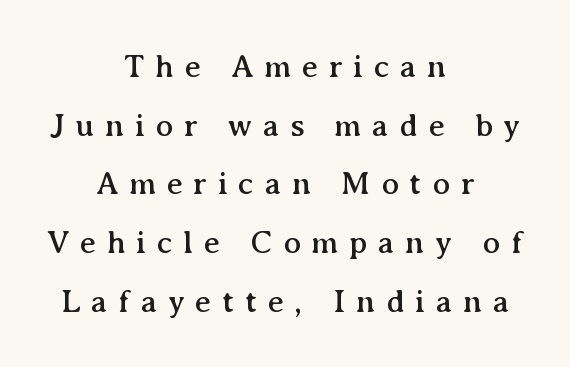
The image shows 33 px serif type, upright; set centered, line spacing 1.78x, unusually wide letter spacing (+0.32 em), not underlined; medium stroke contrast and a medium x-height.
